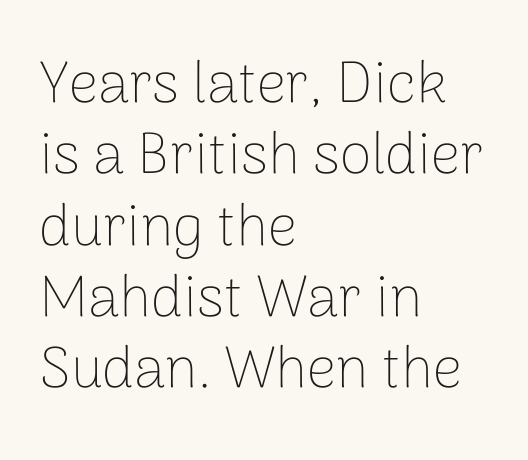
The image shows 58 px thin sans-serif type, upright; set left-aligned, line spacing 1.23x, normal letter spacing, not underlined; low stroke contrast and a medium x-height.
